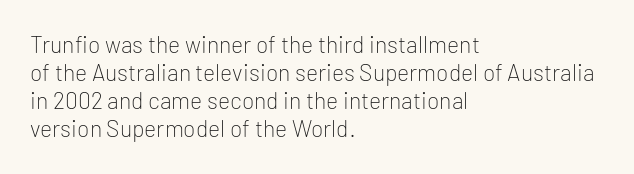
{"italic": "no", "bold": "no", "underline": "no", "align": "left", "line_spacing_ratio": 1.22, "letter_spacing": "normal", "letter_spacing_em": 0.0, "glyph_px": 23}
